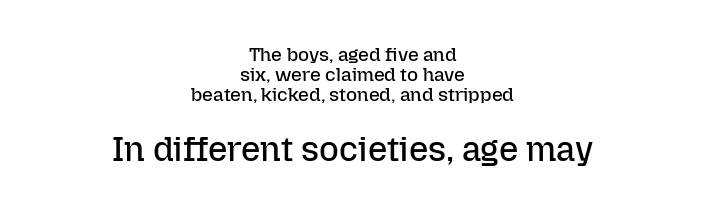
Q: Is the text bold? A: No.
Q: Is the text italic (slanted)? A: No, it is upright.
Q: Is the text underlined? A: No.
Q: How is the paragraph aligned? A: Centered.
Q: Is the spacing between letters normal or unusually wide? A: Normal.
Q: Is the spacing between lines tight, normal or loose? A: Tight.
Q: Which block of text is set in a larger size, the first (top) or the second (bottom)? A: The second (bottom) one.
Q: Width (condensed, normal, or wide)? A: Normal.
Q: Stroke contrast? A: Low.
Q: x-height? A: Medium.
Q: Monospaced? A: No.
